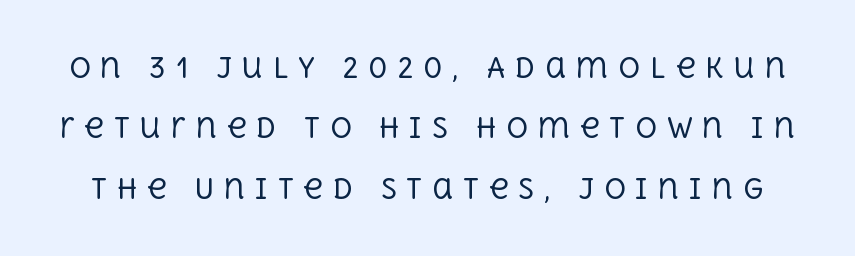
The image shows 27 px text type, upright; set loose line spacing (2.24x), unusually wide letter spacing (+0.35 em), not underlined.
